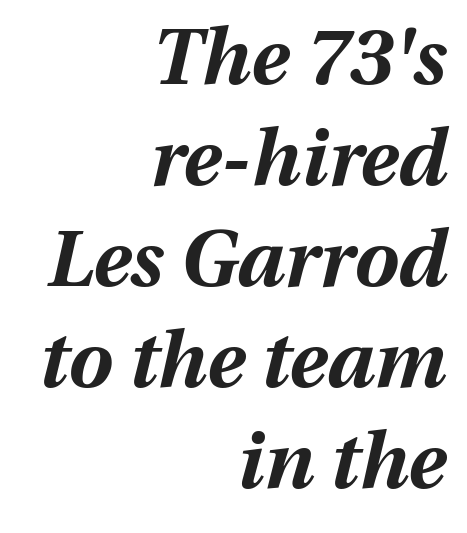
{"italic": "yes", "lean": "right", "slant_degrees": 13, "bold": "yes", "weight": "bold", "width": "normal", "stroke_contrast": "medium", "x_height": "medium", "monospaced": "no", "underline": "no", "align": "right", "line_spacing": "normal", "line_spacing_ratio": 1.28, "letter_spacing": "normal", "letter_spacing_em": 0.0, "glyph_px": 79}
